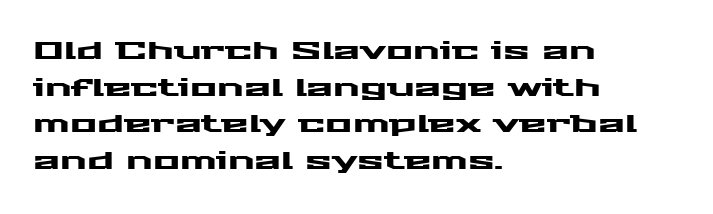
Q: Is the text italic (slanted)? A: No, it is upright.
Q: Is the text underlined? A: No.
Q: How is the paragraph aligned? A: Left-aligned.
Q: Is the spacing between letters normal or unusually wide? A: Normal.
Q: Is the spacing between lines tight, normal or loose? A: Normal.
